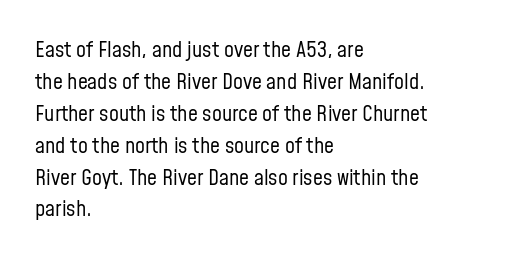
{"italic": "no", "bold": "no", "underline": "no", "align": "left", "line_spacing": "normal", "line_spacing_ratio": 1.45, "letter_spacing": "normal", "letter_spacing_em": 0.0, "glyph_px": 22}
